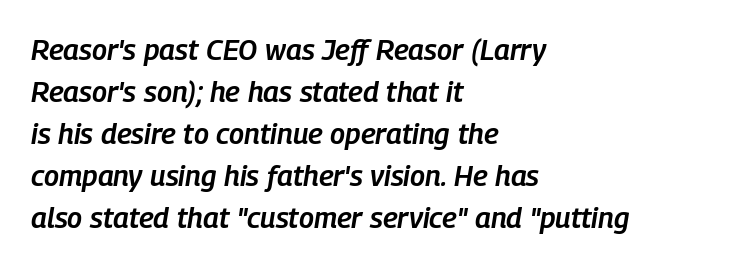
The image shows 29 px semibold, condensed type, italic (leaning right); set left-aligned, normal line spacing (1.45x), normal letter spacing, not underlined; low stroke contrast and a medium x-height.
